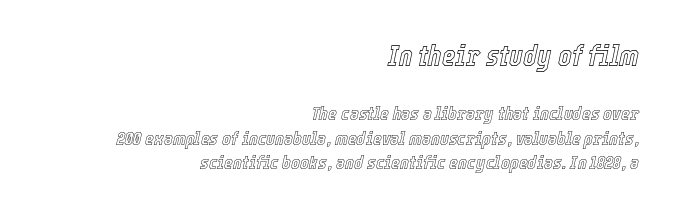
{"italic": "yes", "lean": "right", "slant_degrees": 12, "width": "condensed", "x_height": "medium", "monospaced": "no", "underline": "no", "align": "right", "line_spacing": "normal", "line_spacing_ratio": 1.3, "letter_spacing": "normal", "letter_spacing_em": 0.0, "larger_block": "first", "size_ratio": 1.53, "glyph_px": 29}
